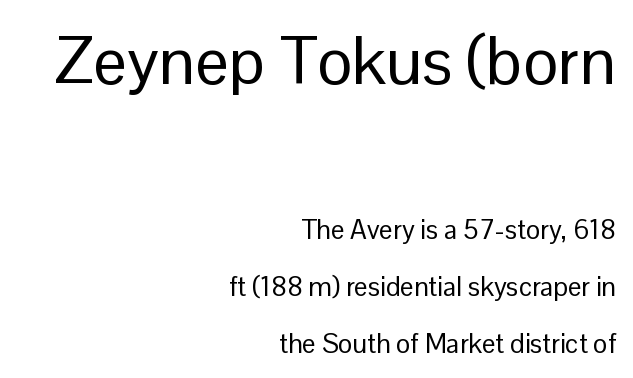
Q: Is the text bold? A: No.
Q: Is the text italic (slanted)? A: No, it is upright.
Q: Is the typeface a serif or a sans-serif typeface? A: Sans-serif.
Q: Is the text underlined? A: No.
Q: How is the paragraph aligned? A: Right-aligned.
Q: Is the spacing between letters normal or unusually wide? A: Normal.
Q: Is the spacing between lines tight, normal or loose? A: Loose.
Q: Which block of text is set in a larger size, the first (top) or the second (bottom)? A: The first (top) one.
Q: Width (condensed, normal, or wide)? A: Normal.
Q: Stroke contrast? A: Low.
Q: x-height? A: Medium.
Q: Monospaced? A: No.
